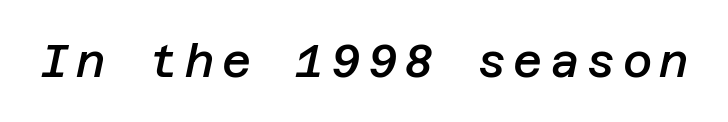
The image shows 45 px semibold type, italic (leaning right); set not underlined; low stroke contrast and a large x-height.
